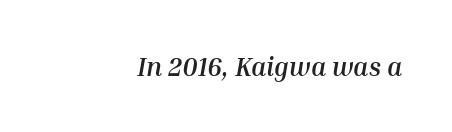
The image shows 26 px bold type, italic (leaning right); set normal letter spacing, not underlined.
